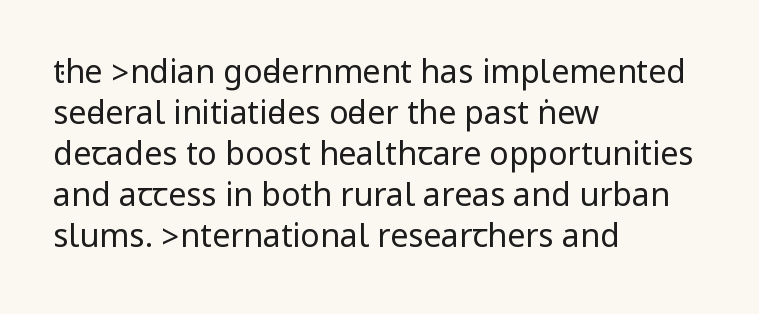
The image shows 32 px regular-weight, condensed sans-serif type, upright; set left-aligned, normal line spacing (1.28x), normal letter spacing, not underlined; low stroke contrast.
